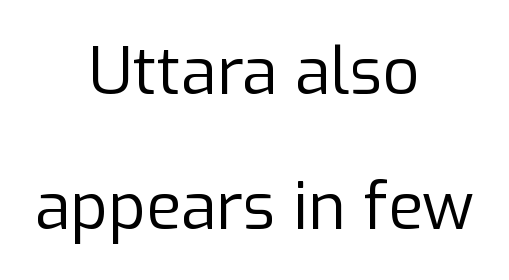
{"serif": "no", "italic": "no", "bold": "no", "weight": "regular", "width": "normal", "stroke_contrast": "low", "x_height": "medium", "monospaced": "no", "underline": "no", "align": "center", "line_spacing": "loose", "line_spacing_ratio": 2.08, "letter_spacing": "normal", "letter_spacing_em": 0.0, "glyph_px": 65}
